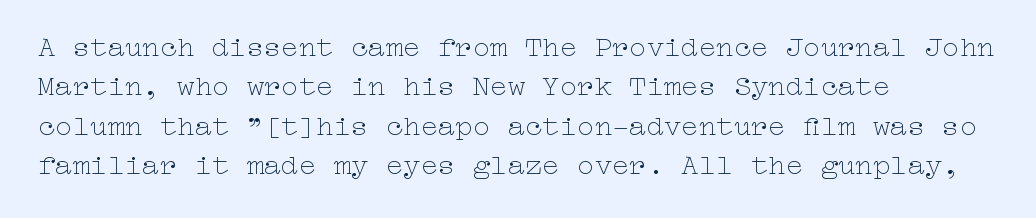
Q: Is the text bold? A: No.
Q: Is the text italic (slanted)? A: No, it is upright.
Q: Is the text underlined? A: No.
Q: How is the paragraph aligned? A: Left-aligned.
Q: Is the spacing between letters normal or unusually wide? A: Normal.
Q: Is the spacing between lines tight, normal or loose? A: Normal.
Q: Width (condensed, normal, or wide)? A: Wide.
Q: Stroke contrast? A: Low.
Q: x-height? A: Medium.
